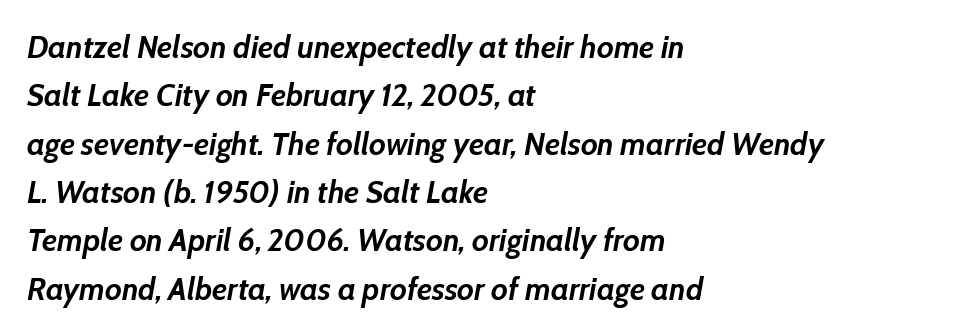
The image shows 32 px semibold type, italic (leaning right); set left-aligned, normal line spacing (1.51x), normal letter spacing, not underlined; low stroke contrast and a medium x-height.
